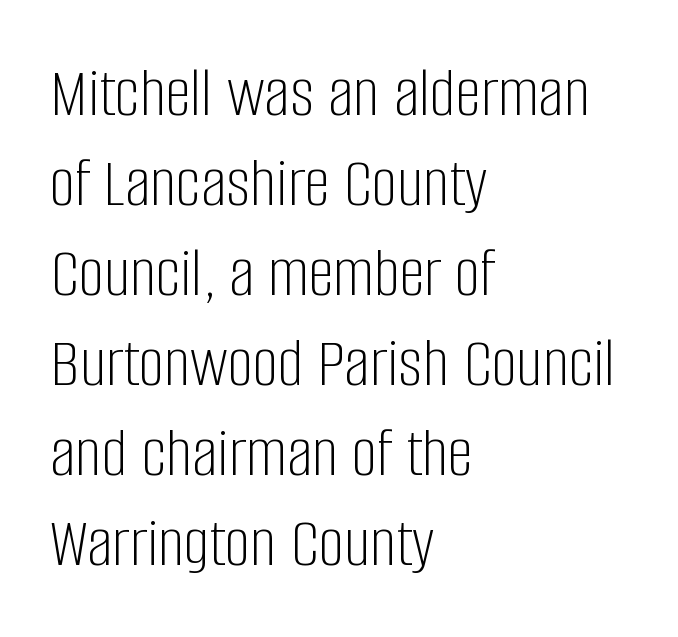
The image shows 72 px light, condensed sans-serif type, upright; set left-aligned, normal line spacing (1.25x), normal letter spacing, not underlined; low stroke contrast and a large x-height.
